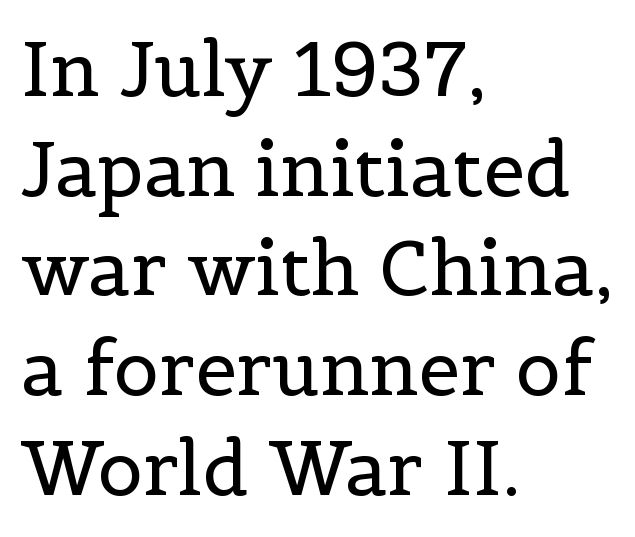
Q: Is the text bold? A: No.
Q: Is the text italic (slanted)? A: No, it is upright.
Q: Is the typeface a serif or a sans-serif typeface? A: Serif.
Q: Is the text underlined? A: No.
Q: How is the paragraph aligned? A: Left-aligned.
Q: Is the spacing between letters normal or unusually wide? A: Normal.
Q: Is the spacing between lines tight, normal or loose? A: Normal.
Q: Width (condensed, normal, or wide)? A: Normal.
Q: x-height? A: Medium.
Q: Monospaced? A: No.
